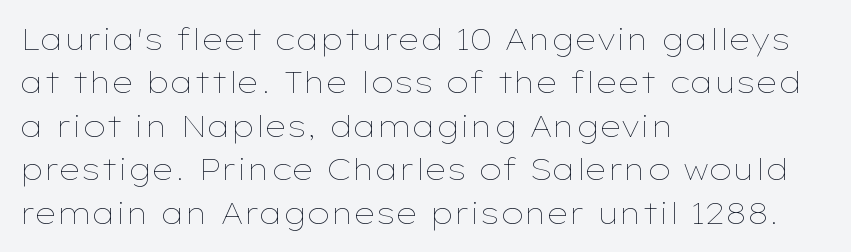
The image shows 30 px thin, wide type, upright; set left-aligned, normal line spacing (1.45x), normal letter spacing, not underlined; low stroke contrast and a medium x-height.
